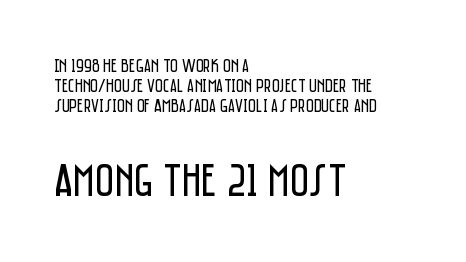
Q: Is the text bold? A: No.
Q: Is the text italic (slanted)? A: No, it is upright.
Q: Is the typeface a serif or a sans-serif typeface? A: Sans-serif.
Q: Is the text underlined? A: No.
Q: How is the paragraph aligned? A: Left-aligned.
Q: Is the spacing between letters normal or unusually wide? A: Normal.
Q: Is the spacing between lines tight, normal or loose? A: Tight.
Q: Which block of text is set in a larger size, the first (top) or the second (bottom)? A: The second (bottom) one.
Q: Width (condensed, normal, or wide)? A: Condensed.
Q: Stroke contrast? A: Low.
Q: x-height? A: Large.
Q: Monospaced? A: No.
